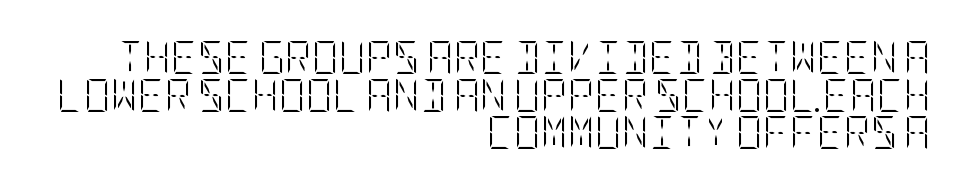
Spacing between characters is what you'd get straight out of the box. The setting favours the right margin, as signatures and pull-quotes sometimes do. Unlike italic type, these characters show no tilt at all. Bold? No — there's no thickening of the strokes. Descenders are the only things crossing below the line. Honestly, the rows look squashed on top of each other.
